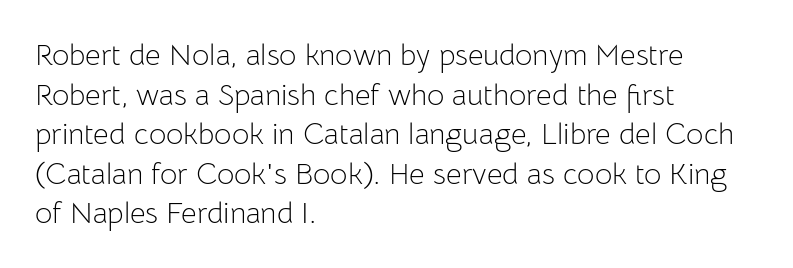
The rendering anchors every line to the left-hand side. The rendering uses natural spacing where letterforms have individual widths. These lines sit exactly where default settings would place them. Type without underlining. Look at the bottom of the vertical strokes: they stop flat, with no serifs. Short note: letters normally spaced.
